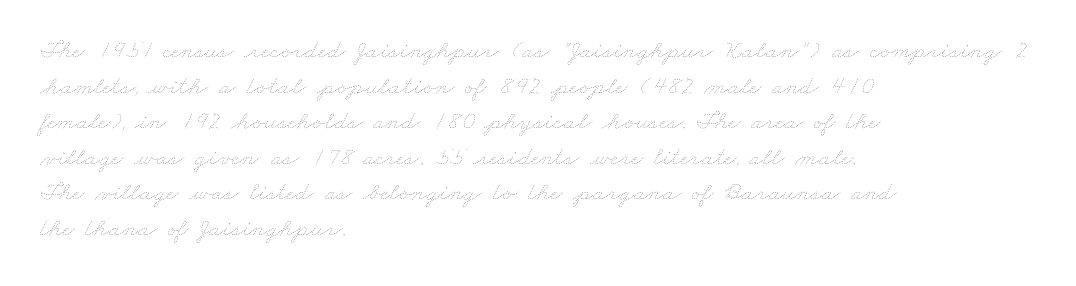
The horizontal fit of the characters is conventional and even. Quick note: interline space is typical. Reading down the block, your eye returns to a fixed left position each line. Compared with a typical body face, this is equally light or lighter still. Quick note: underline off.
